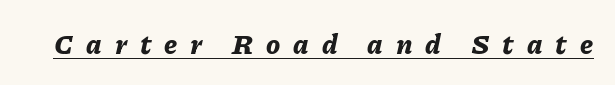
The image shows 28 px bold type, italic (leaning right); set unusually wide letter spacing (+0.46 em), underlined; low stroke contrast and a medium x-height.
